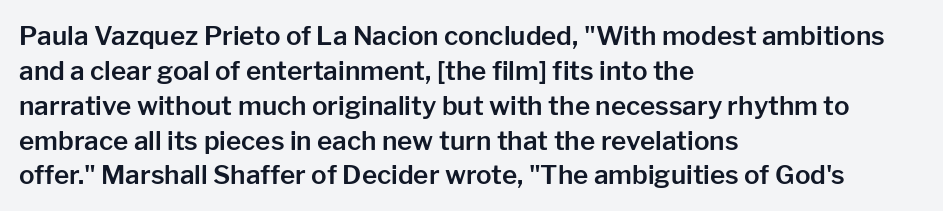
The image shows 26 px text type, upright; set left-aligned, normal line spacing (1.34x), normal letter spacing, not underlined.
